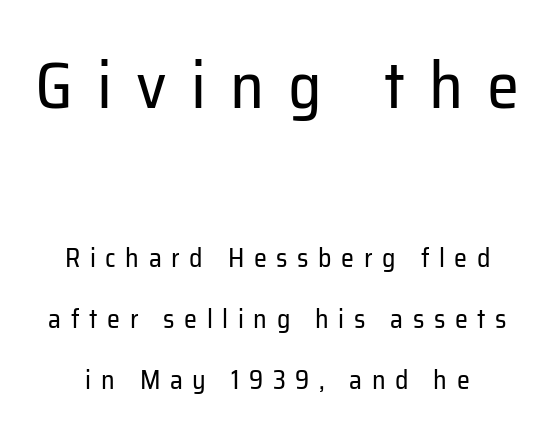
A clean baseline with only descenders dipping below it. Spacing verdict: proportional, widths tailored to each character. The font family rendered here belongs to the sans-serif group. Top chunk: large. Bottom chunk: small. Here the glyphs are tracked loosely, breaking word shapes into spaced letters.
